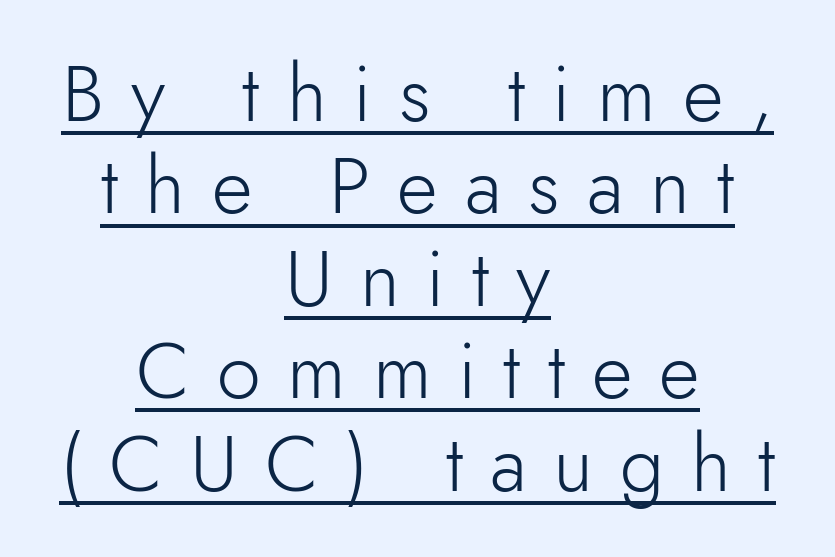
Q: Is the text bold? A: No.
Q: Is the text italic (slanted)? A: No, it is upright.
Q: Is the typeface a serif or a sans-serif typeface? A: Sans-serif.
Q: Is the text underlined? A: Yes.
Q: How is the paragraph aligned? A: Centered.
Q: Is the spacing between letters normal or unusually wide? A: Unusually wide.
Q: Width (condensed, normal, or wide)? A: Normal.
Q: Stroke contrast? A: Low.
Q: x-height? A: Small.
Q: Monospaced? A: No.
